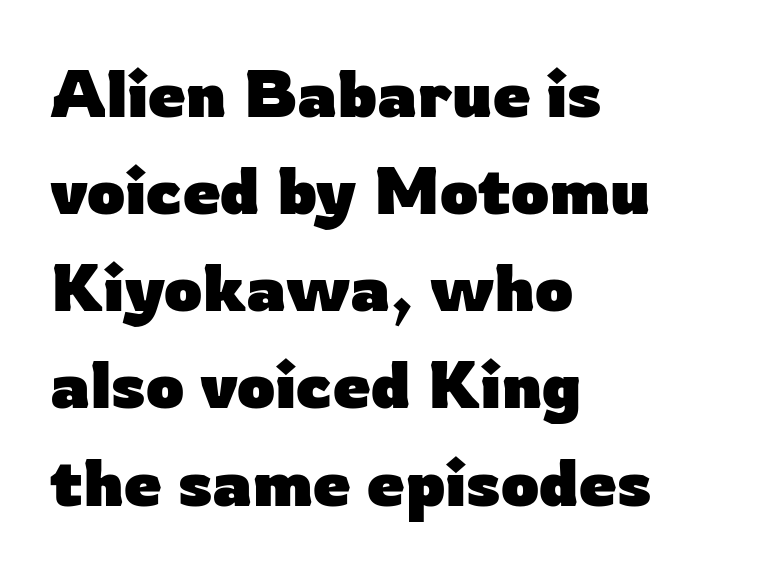
The paragraph has a hard left edge and a soft right edge. Students, observe: this is what conventionally led text looks like. The letters stand upright; this is a roman face. A clean baseline with only descenders dipping below it.
